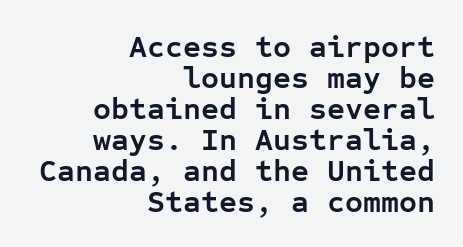
Here the glyphs are tracked normally, forming tight word shapes. Compared with a flush-left layout, this one pins lines to the opposite, right side. If you drew a line through each stem, it would be perfectly vertical. The passage shown is emphatically bold. Do the characters align in a grid? Yes, the font is monospaced. Note: no serifs on the glyphs.
